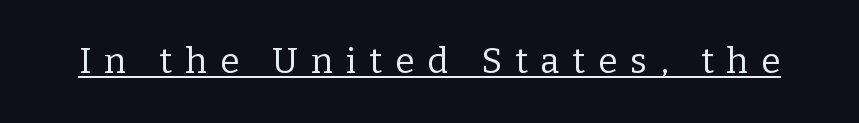
Q: Is the text bold? A: No.
Q: Is the text italic (slanted)? A: No, it is upright.
Q: Is the typeface a serif or a sans-serif typeface? A: Serif.
Q: Is the text underlined? A: Yes.
Q: Is the spacing between letters normal or unusually wide? A: Unusually wide.
Q: Width (condensed, normal, or wide)? A: Normal.
Q: Stroke contrast? A: Low.
Q: x-height? A: Medium.
Q: Monospaced? A: No.
